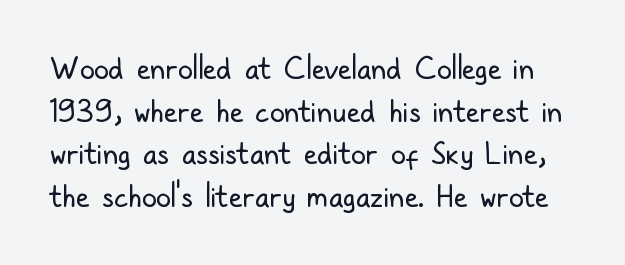
This is roman type, the default non-slanted kind. The string is rendered with underlining switched off. The face looks like a standard text weight, possibly lighter. Regular leading. A typesetter would call this proportional, since set widths differ per character. A typesetter would call this zero additional tracking.
